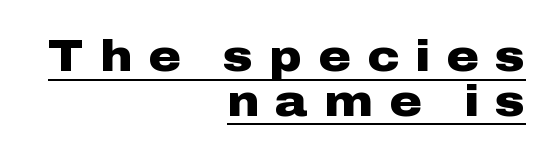
The image shows 44 px heavy, wide sans-serif type, upright; set right-aligned, tight line spacing (1.02x), unusually wide letter spacing (+0.37 em), underlined; low stroke contrast and a medium x-height.
